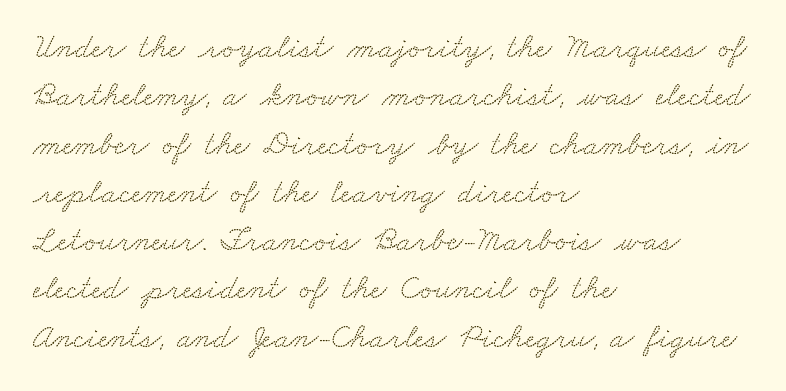
Q: Is the typeface a serif or a sans-serif typeface? A: Serif.
Q: Is the text underlined? A: No.
Q: How is the paragraph aligned? A: Left-aligned.
Q: Is the spacing between letters normal or unusually wide? A: Normal.
Q: Is the spacing between lines tight, normal or loose? A: Normal.
Q: Width (condensed, normal, or wide)? A: Wide.
Q: Stroke contrast? A: Low.
Q: x-height? A: Small.
Q: Monospaced? A: No.
